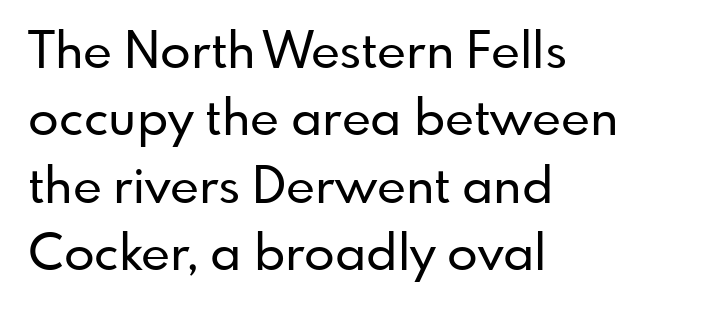
Q: Is the text italic (slanted)? A: No, it is upright.
Q: Is the typeface a serif or a sans-serif typeface? A: Sans-serif.
Q: Is the text underlined? A: No.
Q: How is the paragraph aligned? A: Left-aligned.
Q: Is the spacing between letters normal or unusually wide? A: Normal.
Q: Is the spacing between lines tight, normal or loose? A: Normal.
Q: Width (condensed, normal, or wide)? A: Normal.
Q: Stroke contrast? A: Low.
Q: x-height? A: Small.
Q: Monospaced? A: No.
